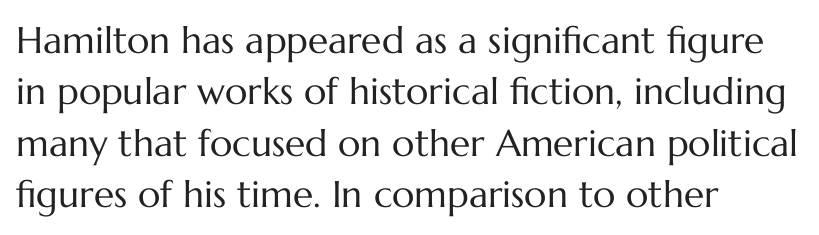
The image shows 37 px regular-weight type, upright; set left-aligned, normal line spacing (1.39x), normal letter spacing, not underlined; medium stroke contrast and a medium x-height.
